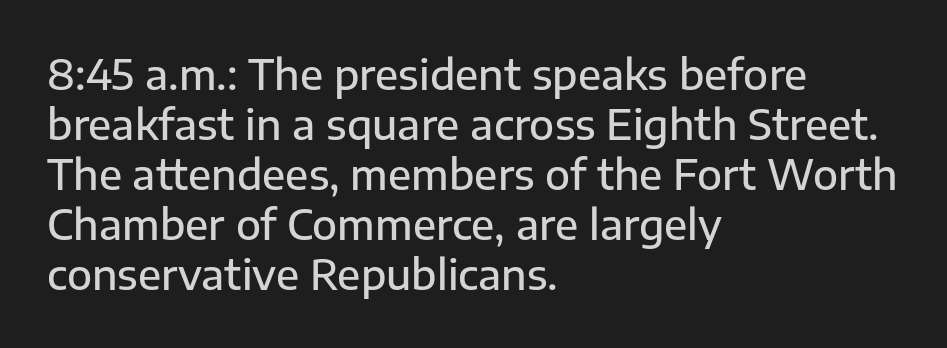
Moderately thickened strokes mark this as semibold type. Nothing sits at the stroke ends, so this counts as sans-serif. A typesetter would mark this as roman, not italic. The passage shown has conventional tracking throughout. Unmarked baselines from the first word to the last.
